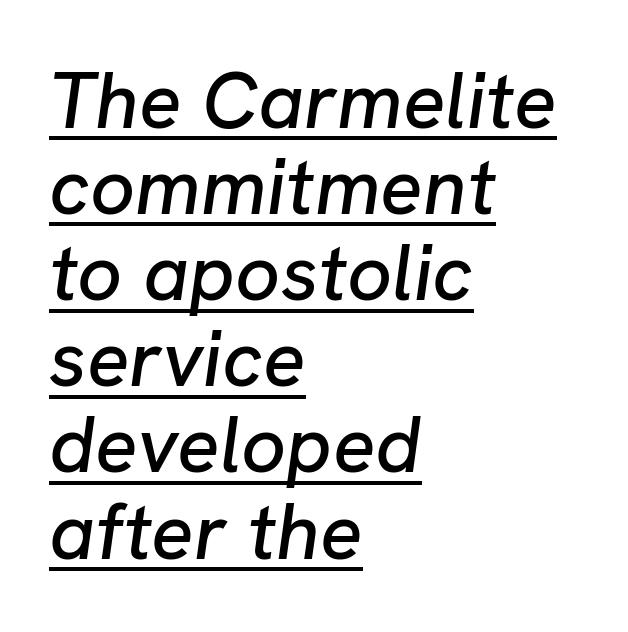
Q: Is the text italic (slanted)? A: Yes, it leans right by about 8 degrees.
Q: Is the text underlined? A: Yes.
Q: How is the paragraph aligned? A: Left-aligned.
Q: Is the spacing between letters normal or unusually wide? A: Normal.
Q: Is the spacing between lines tight, normal or loose? A: Tight.
Q: Width (condensed, normal, or wide)? A: Normal.
Q: Stroke contrast? A: Low.
Q: x-height? A: Medium.
Q: Monospaced? A: No.
